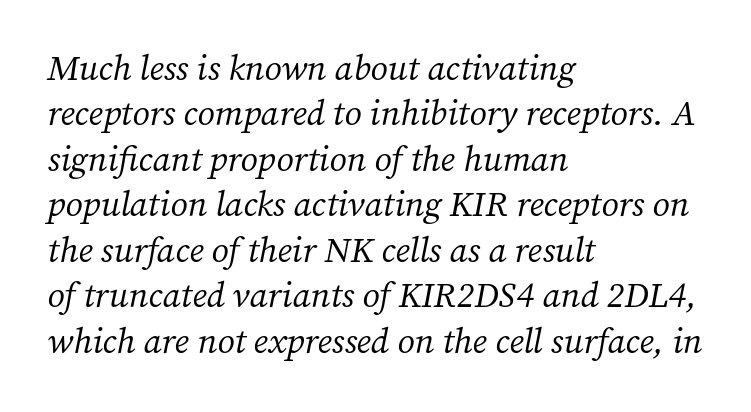
{"serif": "yes", "italic": "yes", "lean": "right", "slant_degrees": 12, "bold": "no", "weight": "regular", "width": "normal", "stroke_contrast": "medium", "x_height": "medium", "monospaced": "no", "underline": "no", "align": "left", "line_spacing": "normal", "line_spacing_ratio": 1.3, "letter_spacing": "normal", "letter_spacing_em": 0.0, "glyph_px": 35}
